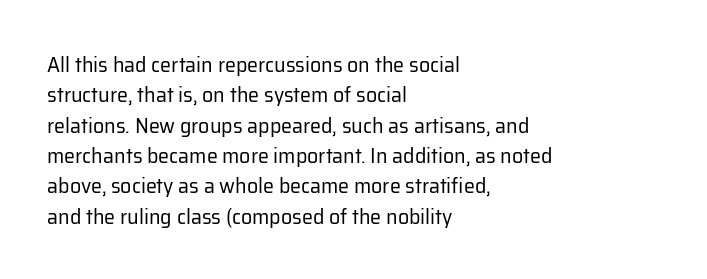
The image shows 22 px text type, upright; set left-aligned, normal line spacing (1.38x), normal letter spacing, not underlined.
